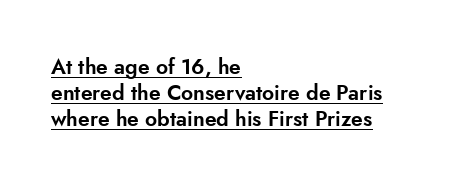
The image shows 21 px text type, upright; set left-aligned, line spacing 1.23x, normal letter spacing, underlined.
